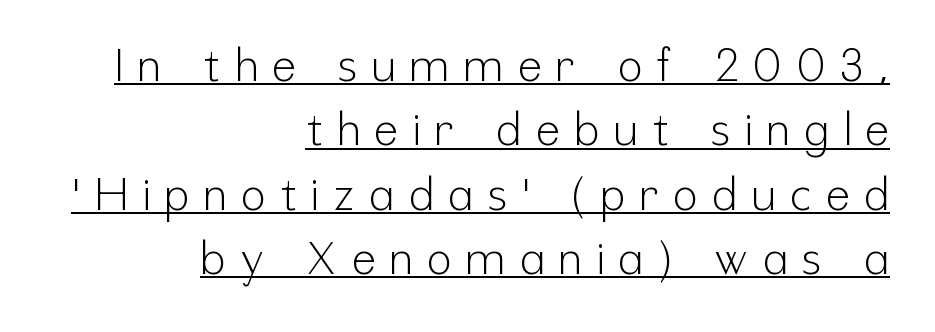
The image shows 45 px light, condensed sans-serif type, upright; set right-aligned, normal line spacing (1.43x), unusually wide letter spacing (+0.33 em), underlined; low stroke contrast and a medium x-height.
